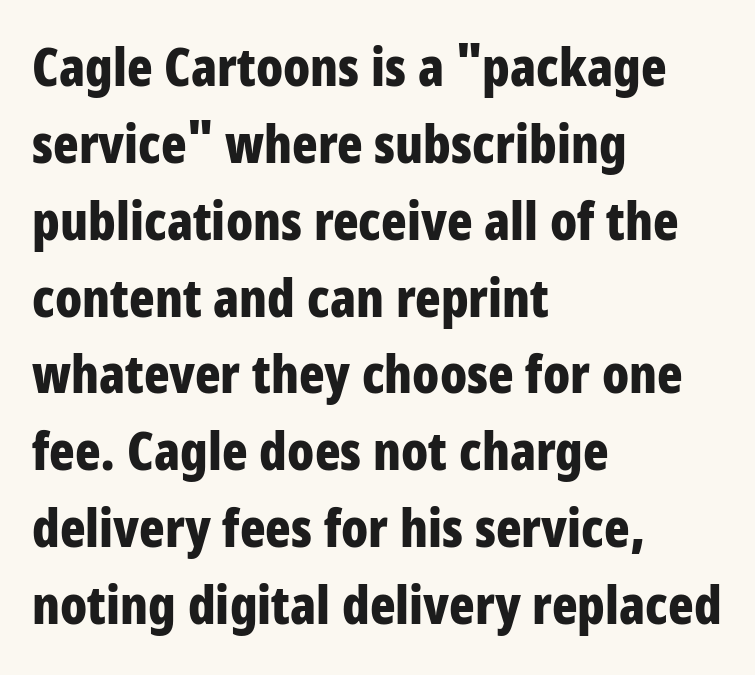
{"serif": "no", "italic": "no", "bold": "yes", "weight": "bold", "width": "condensed", "stroke_contrast": "low", "x_height": "large", "monospaced": "no", "underline": "no", "align": "left", "line_spacing": "normal", "line_spacing_ratio": 1.45, "letter_spacing": "normal", "letter_spacing_em": 0.0, "glyph_px": 53}
